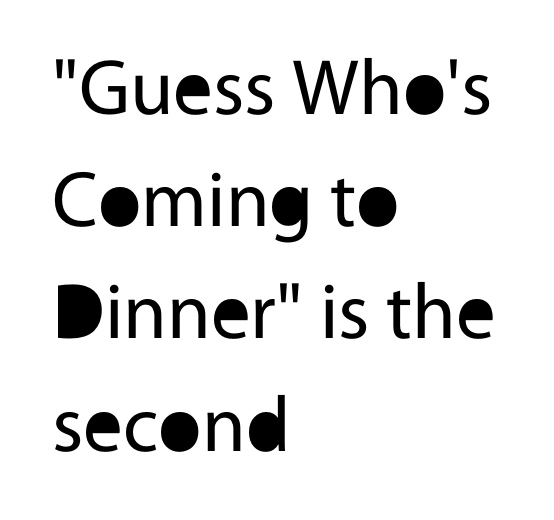
{"serif": "no", "italic": "no", "bold": "no", "weight": "regular", "width": "normal", "x_height": "medium", "monospaced": "no", "underline": "no", "align": "left", "line_spacing": "normal", "line_spacing_ratio": 1.42, "letter_spacing": "normal", "letter_spacing_em": 0.0, "glyph_px": 79}
